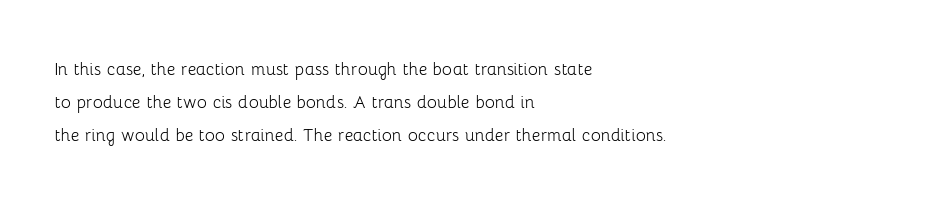
Upright lettering throughout. The rows are spaced the way most documents space them. These lines stack with their left ends in a neat column. The space beneath each line is pristine and unruled. This sample uses plain, unmodified letter spacing. Stem width sits at or under what a default text font uses.
